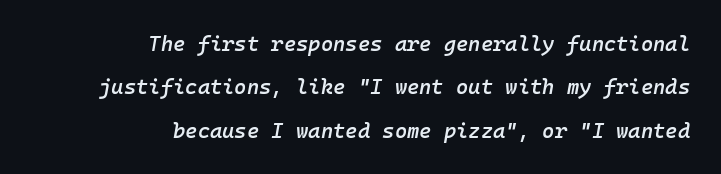
The area under the type is left untouched. You could call the tracking neutral — neither tight nor loose. Tall strokes in this sample are angled rather than plumb. Horizontal bands of white between lines are thick stripes. A bit beefed up — I'd call it semibold rather than bold.
